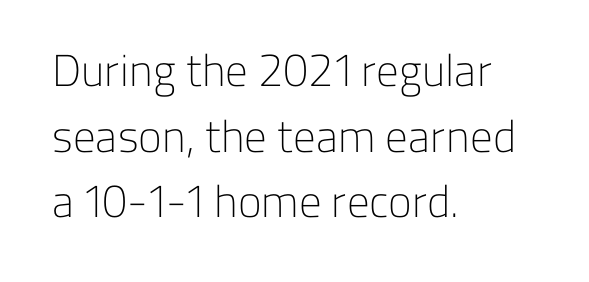
Q: Is the text bold? A: No.
Q: Is the text italic (slanted)? A: No, it is upright.
Q: Is the typeface a serif or a sans-serif typeface? A: Sans-serif.
Q: Is the text underlined? A: No.
Q: How is the paragraph aligned? A: Left-aligned.
Q: Is the spacing between letters normal or unusually wide? A: Normal.
Q: Is the spacing between lines tight, normal or loose? A: Normal.
Q: Width (condensed, normal, or wide)? A: Normal.
Q: Stroke contrast? A: Low.
Q: x-height? A: Medium.
Q: Monospaced? A: No.
